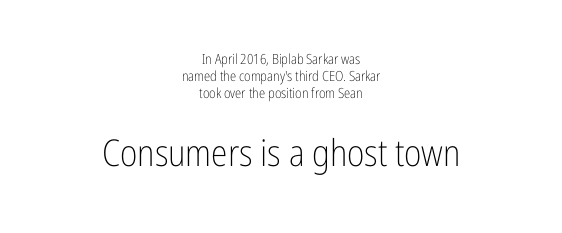
The image shows 37 px light, condensed sans-serif type, upright; set centered, line spacing 1.22x, normal letter spacing, not underlined; the second (bottom) block is 2.64x larger; low stroke contrast and a medium x-height.
